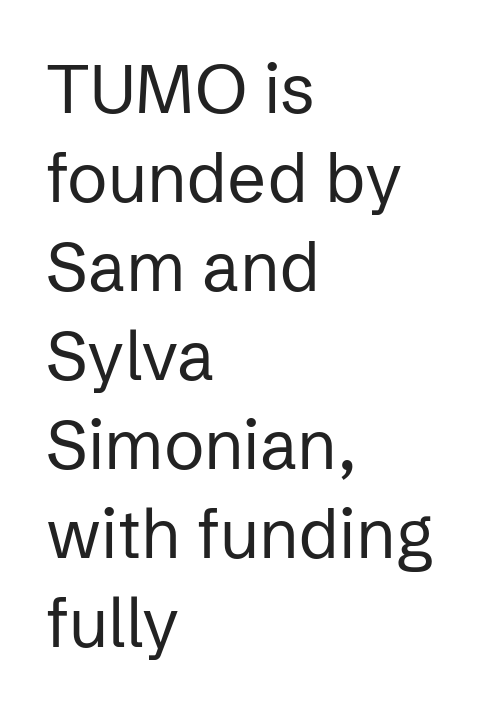
Q: Is the text bold? A: No.
Q: Is the text italic (slanted)? A: No, it is upright.
Q: Is the typeface a serif or a sans-serif typeface? A: Sans-serif.
Q: Is the text underlined? A: No.
Q: How is the paragraph aligned? A: Left-aligned.
Q: Is the spacing between letters normal or unusually wide? A: Normal.
Q: Is the spacing between lines tight, normal or loose? A: Normal.
Q: Width (condensed, normal, or wide)? A: Normal.
Q: Stroke contrast? A: Low.
Q: x-height? A: Medium.
Q: Monospaced? A: No.
